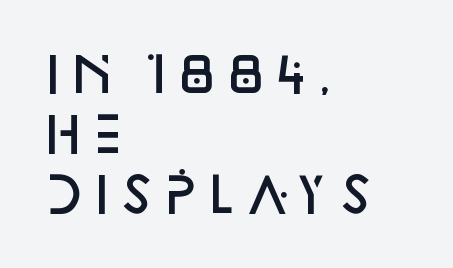
Q: Is the text bold? A: Semi-bold.
Q: Is the text italic (slanted)? A: No, it is upright.
Q: Is the typeface a serif or a sans-serif typeface? A: Sans-serif.
Q: Is the text underlined? A: No.
Q: How is the paragraph aligned? A: Left-aligned.
Q: Is the spacing between letters normal or unusually wide? A: Normal.
Q: Is the spacing between lines tight, normal or loose? A: Normal.
Q: Width (condensed, normal, or wide)? A: Normal.
Q: Stroke contrast? A: Low.
Q: x-height? A: Large.
Q: Monospaced? A: No.
